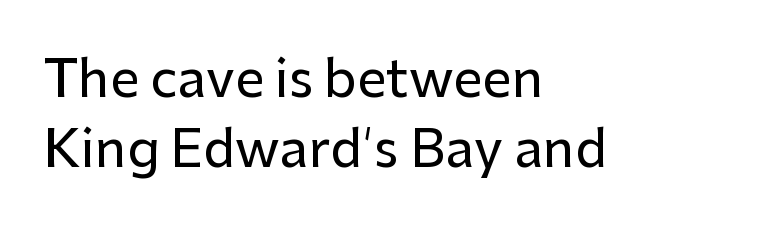
The face used here is a sans, in the tradition of grotesques and geometrics. Evenly set lines give the paragraph a standard silhouette. Do the characters align in a grid? No, the font is proportional. These lines stack with their left ends in a neat column. Glyph-to-glyph distance matches everyday printed text.
